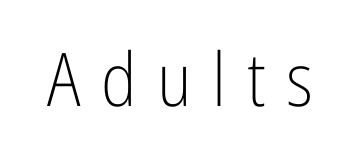
Here the designer chose a conventional face with non-uniform glyph widths. How are the letters spaced? Widely, with obvious added tracking. What kind of face is this? One without serifs — a sans. The baseline area is clear. A typesetter would mark this as roman, not italic. Bold? No — there's no thickening of the strokes.
